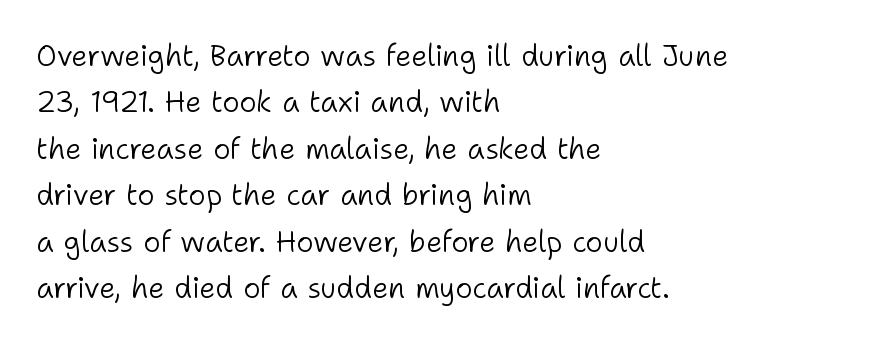
{"serif": "no", "italic": "no", "bold": "no", "weight": "light", "width": "normal", "stroke_contrast": "low", "x_height": "medium", "monospaced": "no", "underline": "no", "align": "left", "line_spacing": "normal", "line_spacing_ratio": 1.6, "letter_spacing": "normal", "letter_spacing_em": 0.0, "glyph_px": 29}
